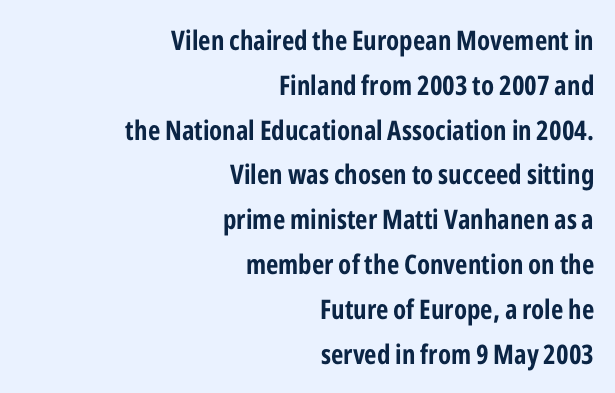
The image shows 27 px bold type, upright; set right-aligned, normal line spacing (1.66x), normal letter spacing, not underlined.
